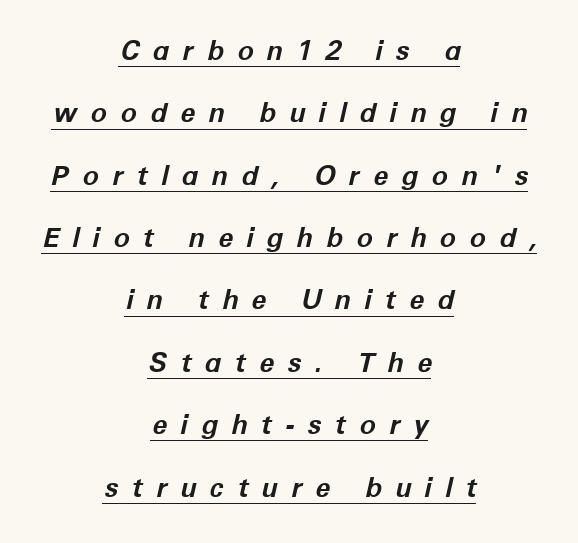
The image shows 27 px bold type, italic (leaning right); set centered, loose line spacing (2.31x), unusually wide letter spacing (+0.49 em), underlined.
